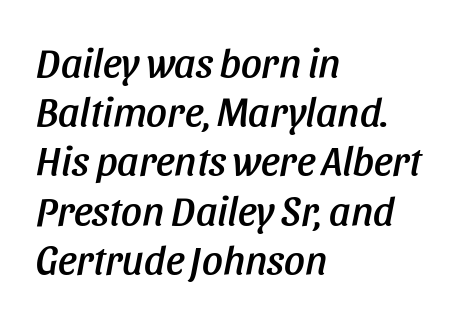
{"italic": "yes", "lean": "right", "slant_degrees": 11, "width": "condensed", "stroke_contrast": "low", "x_height": "large", "monospaced": "no", "underline": "no", "align": "left", "line_spacing_ratio": 1.2, "letter_spacing": "normal", "letter_spacing_em": 0.0, "glyph_px": 41}
